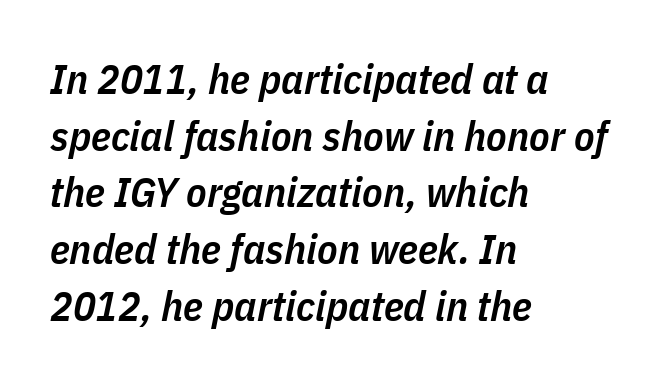
This sample uses plain, unmodified letter spacing. Each letter keeps its own natural width here, so spacing adapts to shape. What weight is shown? A semibold, between regular and bold. The area under the type is left untouched. Line spacing here is normal. Does the copy run flush right? No — it runs flush left.
